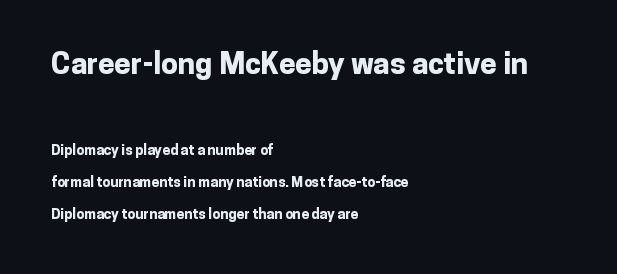
The image shows 30 px bold sans-serif type, upright; set left-aligned, loose line spacing (2.29x), normal letter spacing, not underlined; the first (top) block is 2.14x larger; low stroke contrast and a medium x-height.
